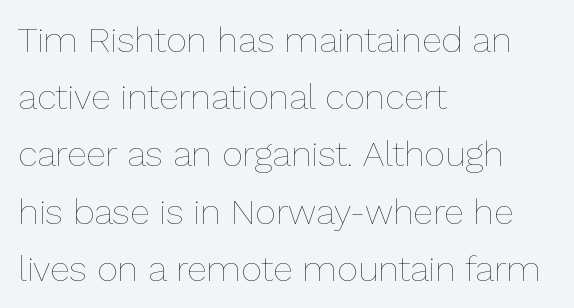
Each line starts at the same left margin while the right side varies. A typesetter would mark this as roman, not italic. Stem width sits at or under what a default text font uses. Compared with typical body copy, the letter spacing here is the same.
